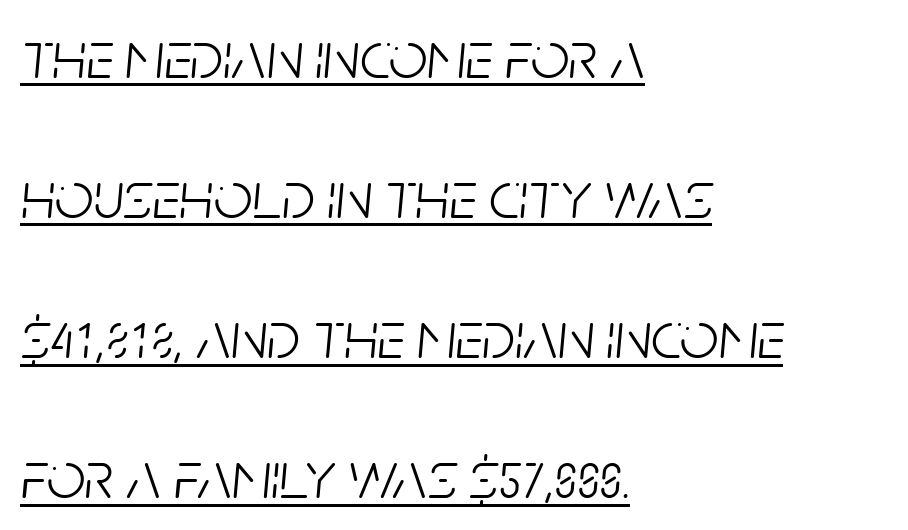
{"italic": "yes", "lean": "right", "slant_degrees": 5, "bold": "no", "weight": "light", "width": "condensed", "stroke_contrast": "low", "x_height": "large", "monospaced": "no", "underline": "yes", "align": "left", "line_spacing": "loose", "line_spacing_ratio": 2.06, "letter_spacing": "normal", "letter_spacing_em": 0.0, "glyph_px": 68}
